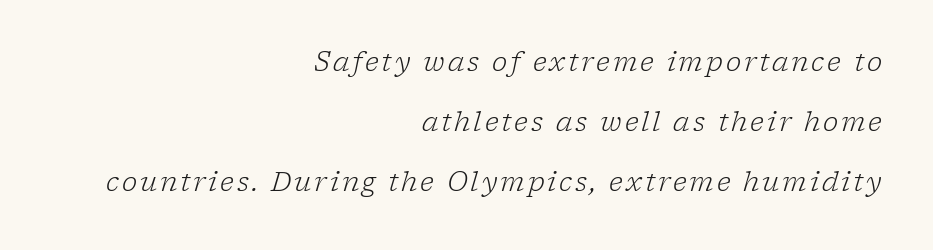
Q: Is the text bold? A: No.
Q: Is the text italic (slanted)? A: Yes, it leans right by about 17 degrees.
Q: Is the text underlined? A: No.
Q: How is the paragraph aligned? A: Right-aligned.
Q: Is the spacing between lines tight, normal or loose? A: Loose.
